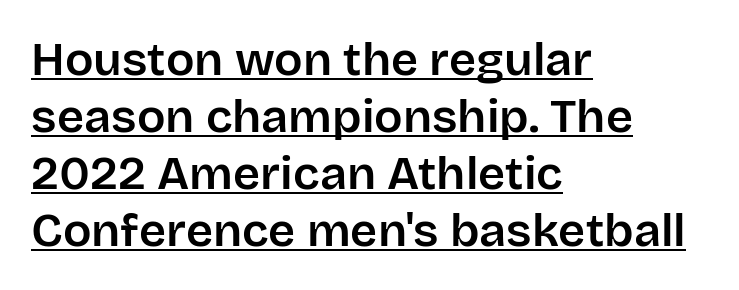
{"serif": "no", "italic": "no", "width": "normal", "stroke_contrast": "low", "x_height": "large", "monospaced": "no", "underline": "yes", "align": "left", "line_spacing_ratio": 1.21, "letter_spacing": "normal", "letter_spacing_em": 0.0, "glyph_px": 47}
